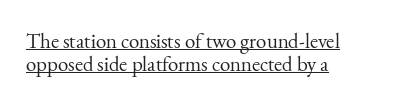
{"italic": "no", "bold": "no", "underline": "yes", "align": "left", "line_spacing": "tight", "line_spacing_ratio": 1.08, "letter_spacing": "normal", "letter_spacing_em": 0.0, "glyph_px": 21}
